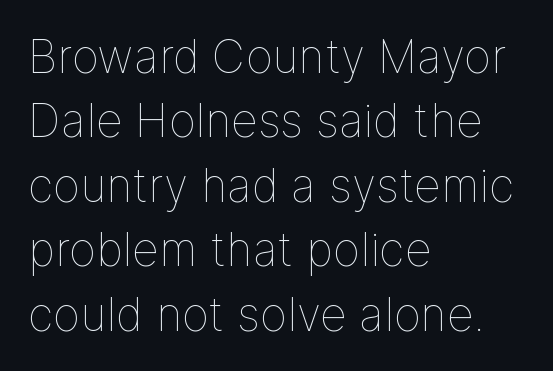
{"italic": "no", "bold": "no", "weight": "thin", "width": "normal", "stroke_contrast": "low", "x_height": "medium", "monospaced": "no", "underline": "no", "align": "left", "line_spacing": "normal", "line_spacing_ratio": 1.4, "letter_spacing": "normal", "letter_spacing_em": 0.0, "glyph_px": 46}
